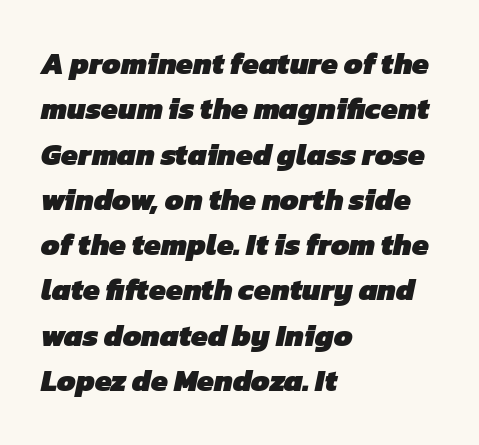
Observe the absence of serifs on each vertical stroke in this sample. Tracking value appears to be zero — textbook default spacing. The rag falls on the right side of this text block. This sample keeps an unexceptional amount of space between lines.
